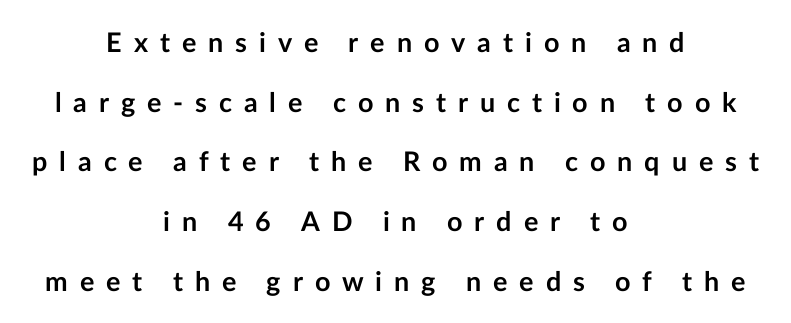
The image shows 27 px bold type, upright; set centered, loose line spacing (2.21x), unusually wide letter spacing (+0.44 em), not underlined.
